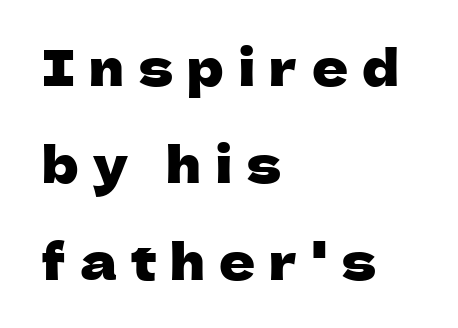
Q: Is the text italic (slanted)? A: No, it is upright.
Q: Is the typeface a serif or a sans-serif typeface? A: Sans-serif.
Q: Is the text underlined? A: No.
Q: How is the paragraph aligned? A: Left-aligned.
Q: Is the spacing between letters normal or unusually wide? A: Unusually wide.
Q: Is the spacing between lines tight, normal or loose? A: Loose.
Q: Width (condensed, normal, or wide)? A: Normal.
Q: Stroke contrast? A: Low.
Q: x-height? A: Medium.
Q: Monospaced? A: No.
